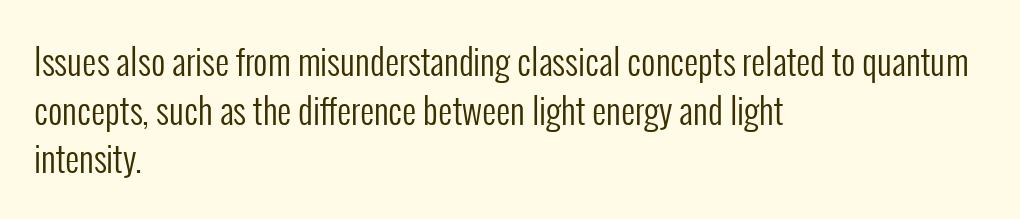
Q: Is the text bold? A: No.
Q: Is the text italic (slanted)? A: No, it is upright.
Q: Is the typeface a serif or a sans-serif typeface? A: Sans-serif.
Q: Is the text underlined? A: No.
Q: How is the paragraph aligned? A: Left-aligned.
Q: Is the spacing between letters normal or unusually wide? A: Normal.
Q: Is the spacing between lines tight, normal or loose? A: Normal.
Q: Width (condensed, normal, or wide)? A: Condensed.
Q: Stroke contrast? A: Low.
Q: x-height? A: Medium.
Q: Monospaced? A: No.
